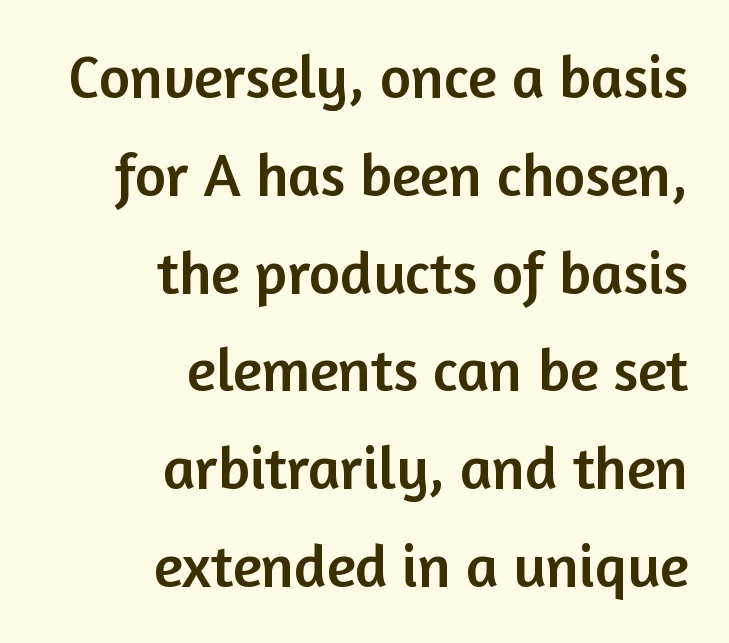
{"serif": "no", "italic": "no", "width": "normal", "stroke_contrast": "low", "x_height": "medium", "monospaced": "no", "underline": "no", "align": "right", "line_spacing": "normal", "line_spacing_ratio": 1.63, "letter_spacing": "normal", "letter_spacing_em": 0.0, "glyph_px": 60}
